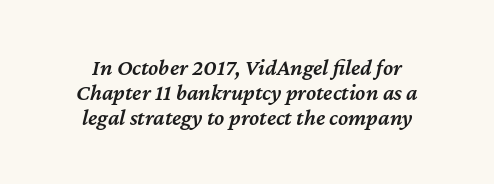
Typographic density is moderately raised because the face is semibold. Regarding leading, the lines here are crowded together. The line texture is even and compact thanks to regular tracking. A typesetter would mark this as italic. Each row of text sits above clean, open space.
